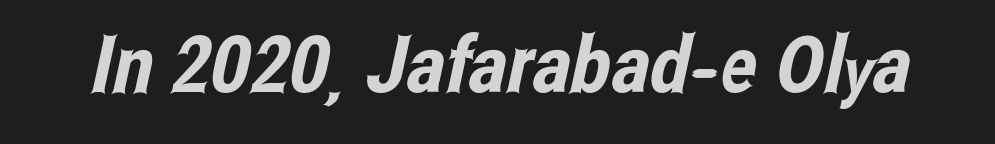
{"serif": "no", "width": "condensed", "stroke_contrast": "low", "x_height": "medium", "monospaced": "no", "underline": "no", "letter_spacing": "normal", "letter_spacing_em": 0.0, "glyph_px": 79}
